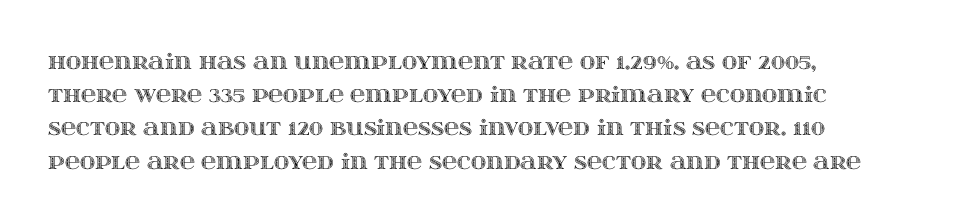
{"italic": "no", "underline": "no", "align": "left", "line_spacing": "normal", "line_spacing_ratio": 1.58, "letter_spacing": "normal", "letter_spacing_em": 0.0, "glyph_px": 21}
